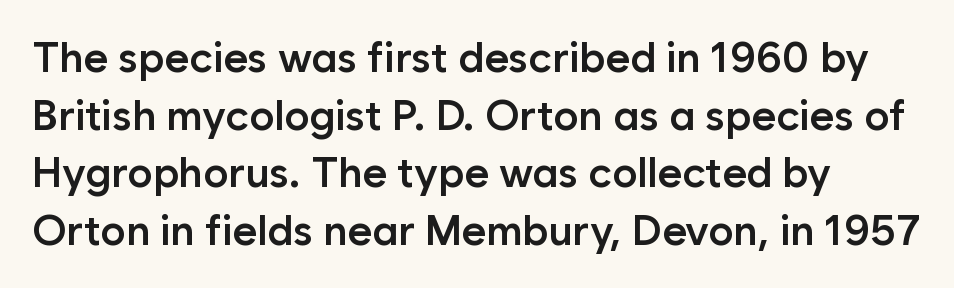
Inter-character spacing is left at the font's built-in metrics. In CSS terms this would be text-align: left. Reading down the column, the eye jumps a familiar distance to each next line. The rendering uses a semibold face; strokes are thickened but not to full bold. Is there any slant? The stems are plumb.
